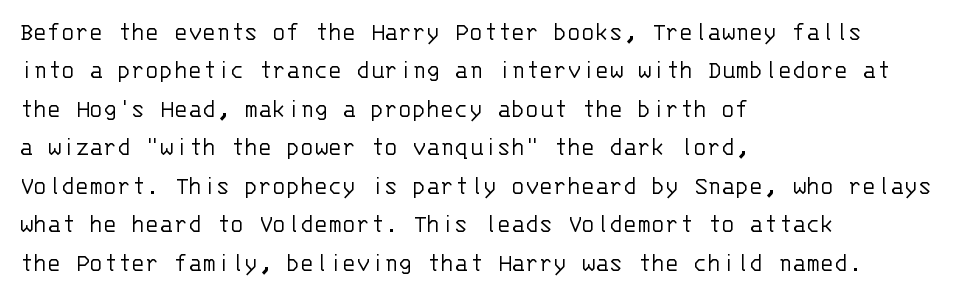
{"italic": "no", "bold": "no", "underline": "no", "align": "left", "line_spacing": "normal", "line_spacing_ratio": 1.48, "letter_spacing": "normal", "letter_spacing_em": 0.0, "glyph_px": 26}
